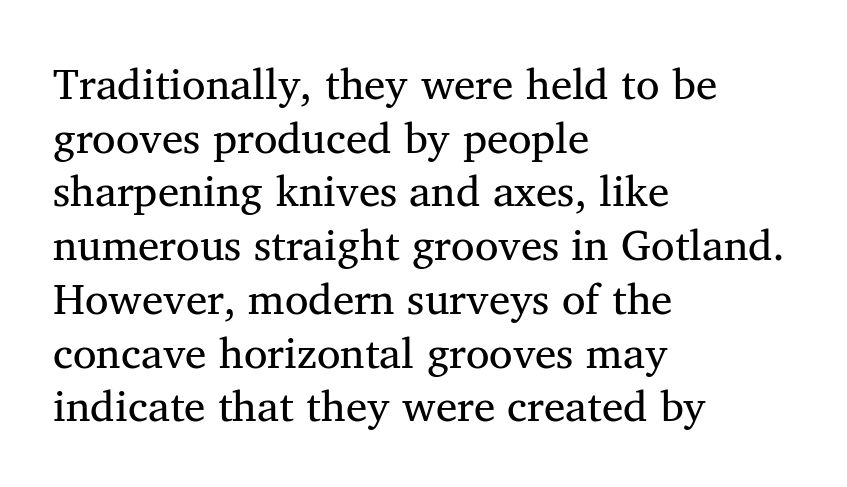
Q: Is the text bold? A: No.
Q: Is the text italic (slanted)? A: No, it is upright.
Q: Is the typeface a serif or a sans-serif typeface? A: Serif.
Q: Is the text underlined? A: No.
Q: How is the paragraph aligned? A: Left-aligned.
Q: Is the spacing between letters normal or unusually wide? A: Normal.
Q: Is the spacing between lines tight, normal or loose? A: Normal.
Q: Width (condensed, normal, or wide)? A: Normal.
Q: Stroke contrast? A: Medium.
Q: x-height? A: Medium.
Q: Monospaced? A: No.
